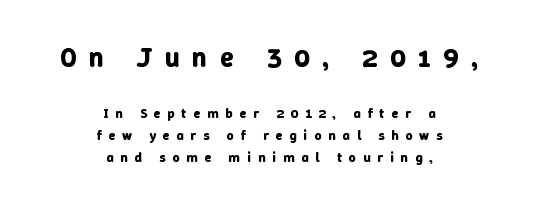
Q: Is the text bold? A: Yes.
Q: Is the text italic (slanted)? A: No, it is upright.
Q: Is the text underlined? A: No.
Q: How is the paragraph aligned? A: Centered.
Q: Is the spacing between letters normal or unusually wide? A: Unusually wide.
Q: Is the spacing between lines tight, normal or loose? A: Normal.
Q: Which block of text is set in a larger size, the first (top) or the second (bottom)? A: The first (top) one.
